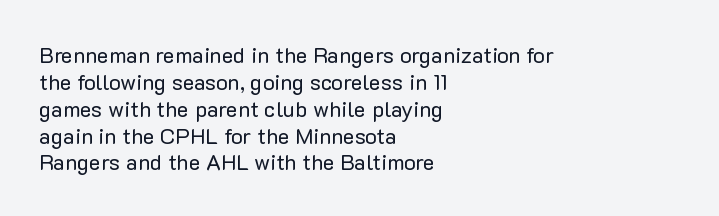
Honestly, the letter spacing is just normal — you wouldn't notice it. A student would call this left alignment; a typographer would say flush left, rag right. The font sits on the lighter half of the weight spectrum, regular included. Just letters on the line, the space beneath them empty.
